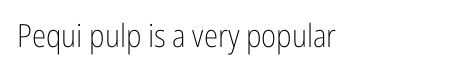
Descender tails drop into unmarked territory. Font category for this specimen: sans-serif. If you drew a line through each stem, it would be perfectly vertical. Nothing unusual about the tracking: characters are spaced as the font intends.
